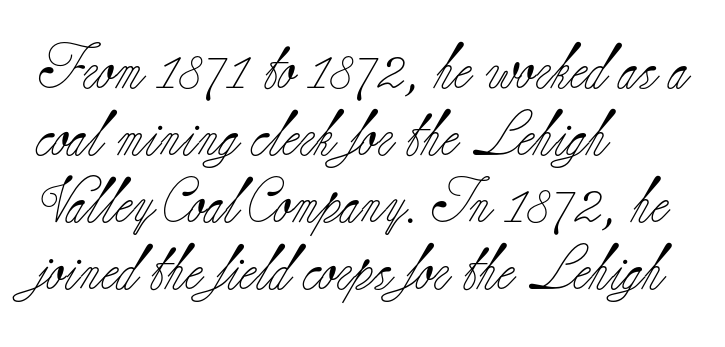
The image shows 45 px light serif type; set left-aligned, normal line spacing (1.49x), normal letter spacing, not underlined; low stroke contrast and a small x-height.
